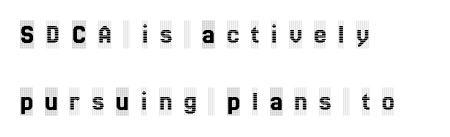
Q: Is the text italic (slanted)? A: No, it is upright.
Q: Is the typeface a serif or a sans-serif typeface? A: Serif.
Q: Is the text underlined? A: No.
Q: How is the paragraph aligned? A: Left-aligned.
Q: Is the spacing between letters normal or unusually wide? A: Unusually wide.
Q: Is the spacing between lines tight, normal or loose? A: Loose.
Q: Width (condensed, normal, or wide)? A: Condensed.
Q: x-height? A: Large.
Q: Monospaced? A: No.
